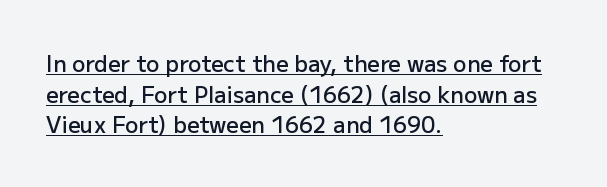
{"italic": "no", "bold": "semi", "underline": "yes", "align": "left", "line_spacing": "normal", "line_spacing_ratio": 1.39, "letter_spacing": "normal", "letter_spacing_em": 0.0, "glyph_px": 22}
